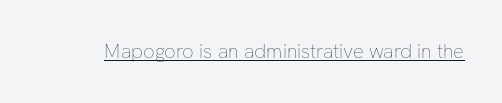
The image shows 20 px text type, upright; set normal letter spacing, underlined.
